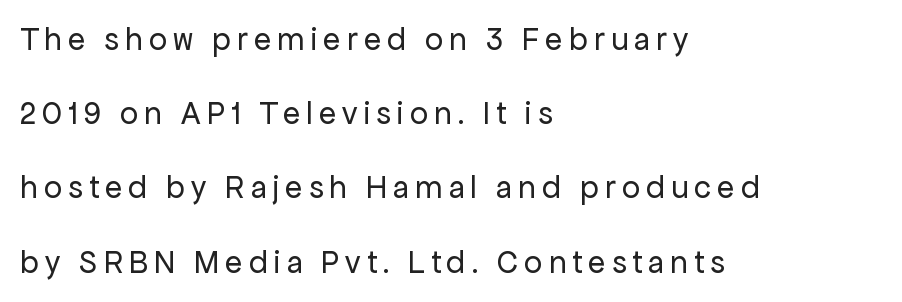
Students, observe: this is what heavily led, spacious text looks like. Italic? Not at all — the glyphs are vertical. Bold? No — there's no thickening of the strokes. Each line starts at the same left margin while the right side varies. Nobody drew a line under any word here. The face used here is a sans, in the tradition of grotesques and geometrics.
